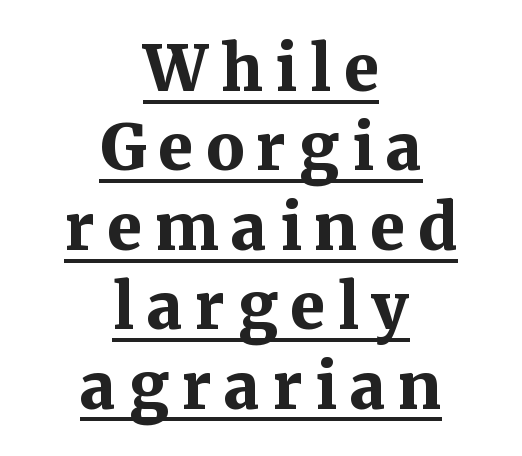
{"serif": "yes", "italic": "no", "bold": "yes", "weight": "bold", "width": "normal", "stroke_contrast": "medium", "x_height": "medium", "monospaced": "no", "underline": "yes", "align": "center", "line_spacing": "normal", "line_spacing_ratio": 1.26, "letter_spacing": "wide", "letter_spacing_em": 0.2, "glyph_px": 63}
